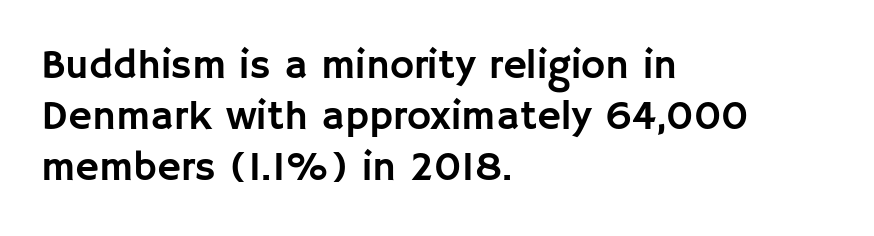
{"serif": "no", "italic": "no", "width": "normal", "stroke_contrast": "low", "x_height": "large", "monospaced": "no", "underline": "no", "align": "left", "line_spacing_ratio": 1.24, "letter_spacing": "normal", "letter_spacing_em": 0.0, "glyph_px": 41}
